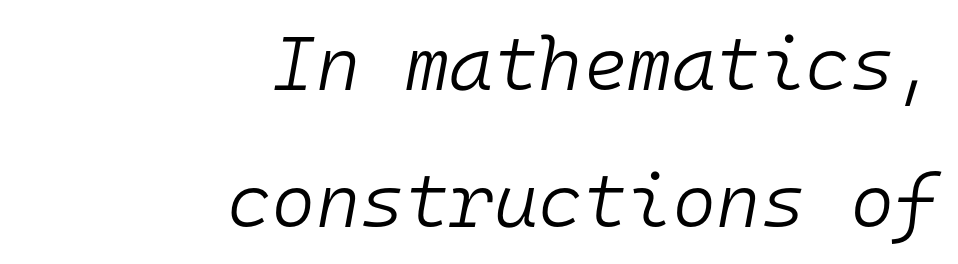
The image shows 76 px light type, italic (leaning right), monospaced; set right-aligned, line spacing 1.8x, normal letter spacing, not underlined; low stroke contrast and a medium x-height.
